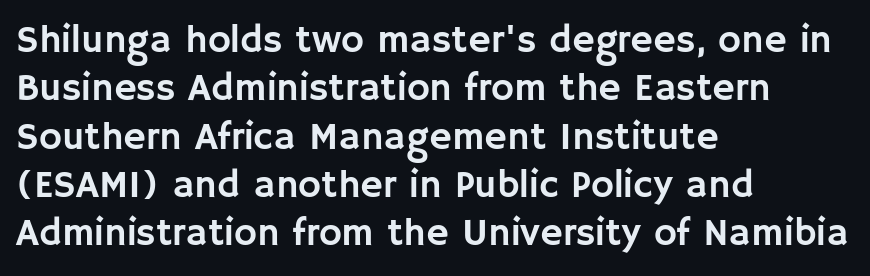
Each row of text sits above clean, open space. The passage shown is typed in a proportional face where columns would drift. The paragraph has a hard left edge and a soft right edge. A sans-serif font was chosen for this passage. Posture: vertical.
